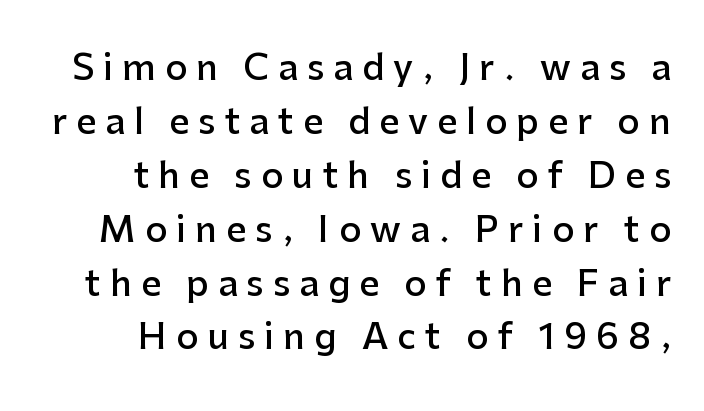
{"serif": "no", "italic": "no", "bold": "semi", "weight": "semibold", "width": "normal", "stroke_contrast": "low", "x_height": "medium", "monospaced": "no", "underline": "no", "align": "right", "line_spacing": "normal", "line_spacing_ratio": 1.54, "letter_spacing": "wide", "letter_spacing_em": 0.26, "glyph_px": 35}
